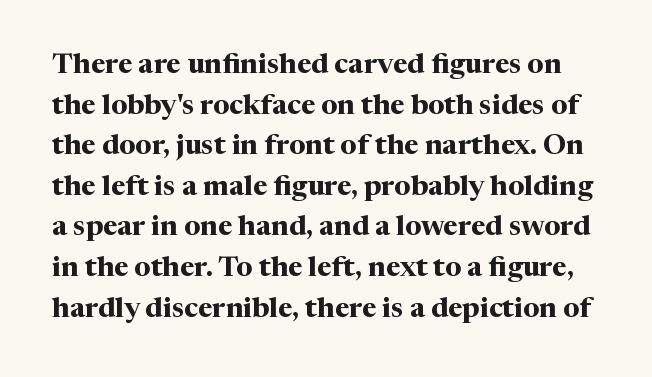
Q: Is the text bold? A: Yes.
Q: Is the text italic (slanted)? A: No, it is upright.
Q: Is the typeface a serif or a sans-serif typeface? A: Serif.
Q: Is the text underlined? A: No.
Q: Is the spacing between letters normal or unusually wide? A: Normal.
Q: Is the spacing between lines tight, normal or loose? A: Normal.
Q: Width (condensed, normal, or wide)? A: Normal.
Q: Stroke contrast? A: Medium.
Q: x-height? A: Medium.
Q: Monospaced? A: No.
